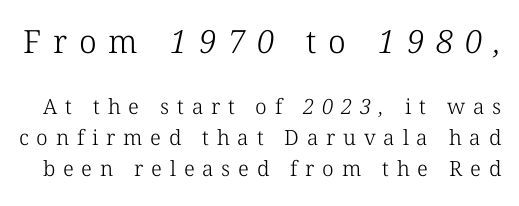
{"serif": "yes", "bold": "no", "weight": "light", "width": "normal", "stroke_contrast": "low", "x_height": "medium", "monospaced": "no", "underline": "no", "line_spacing": "normal", "line_spacing_ratio": 1.48, "letter_spacing": "wide", "letter_spacing_em": 0.37, "larger_block": "first", "size_ratio": 1.52, "glyph_px": 32}
